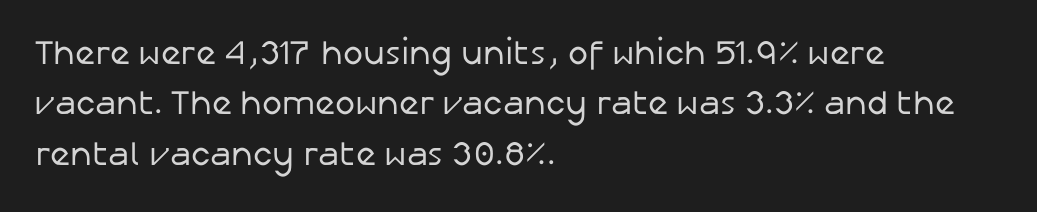
Q: Is the text bold? A: No.
Q: Is the text italic (slanted)? A: No, it is upright.
Q: Is the typeface a serif or a sans-serif typeface? A: Sans-serif.
Q: Is the text underlined? A: No.
Q: How is the paragraph aligned? A: Left-aligned.
Q: Is the spacing between letters normal or unusually wide? A: Normal.
Q: Is the spacing between lines tight, normal or loose? A: Normal.
Q: Width (condensed, normal, or wide)? A: Normal.
Q: Stroke contrast? A: Low.
Q: x-height? A: Medium.
Q: Monospaced? A: No.
